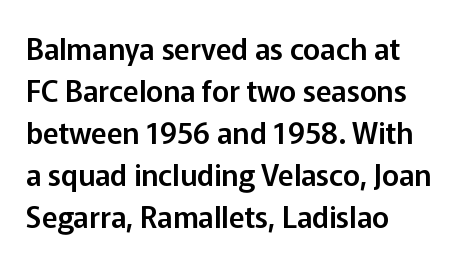
{"serif": "no", "italic": "no", "width": "normal", "stroke_contrast": "low", "x_height": "medium", "monospaced": "no", "underline": "no", "align": "left", "line_spacing": "normal", "line_spacing_ratio": 1.45, "letter_spacing": "normal", "letter_spacing_em": 0.0, "glyph_px": 29}
